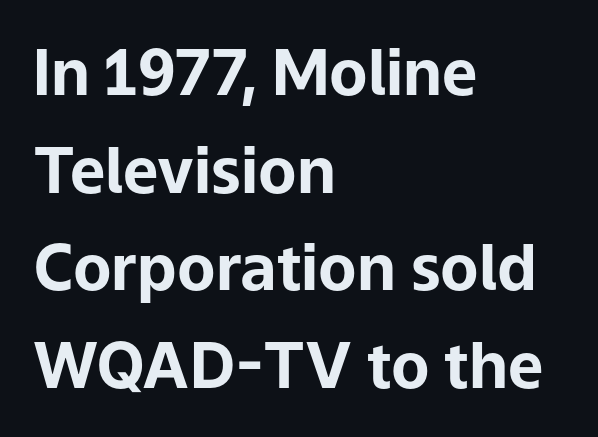
Q: Is the text bold? A: Yes.
Q: Is the text italic (slanted)? A: No, it is upright.
Q: Is the typeface a serif or a sans-serif typeface? A: Sans-serif.
Q: Is the text underlined? A: No.
Q: How is the paragraph aligned? A: Left-aligned.
Q: Is the spacing between letters normal or unusually wide? A: Normal.
Q: Is the spacing between lines tight, normal or loose? A: Normal.
Q: Width (condensed, normal, or wide)? A: Normal.
Q: Stroke contrast? A: Low.
Q: x-height? A: Medium.
Q: Monospaced? A: No.
